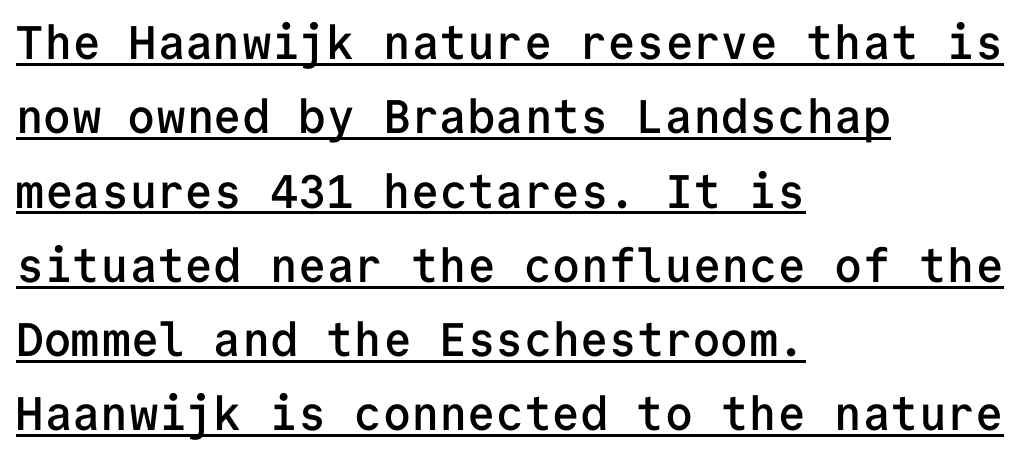
Casual observation: everything's shoved over to the left. The characters display no serif detailing; their extremities are plain. These characters rest on top of a visible drawn line. These lines are rendered in a fixed-pitch font. The letters are semibold — heavier than regular but short of a full bold. The axis of the letterforms is exactly vertical.
